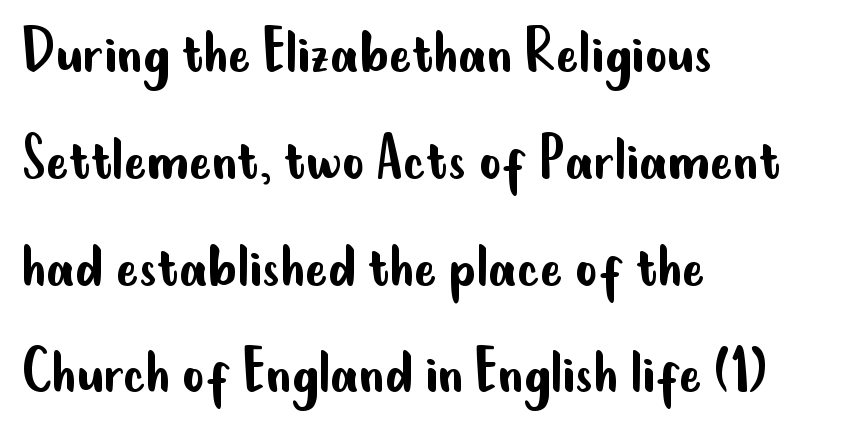
The image shows 68 px regular-weight, condensed sans-serif type, upright; set left-aligned, normal line spacing (1.57x), normal letter spacing, not underlined; low stroke contrast and a small x-height.
